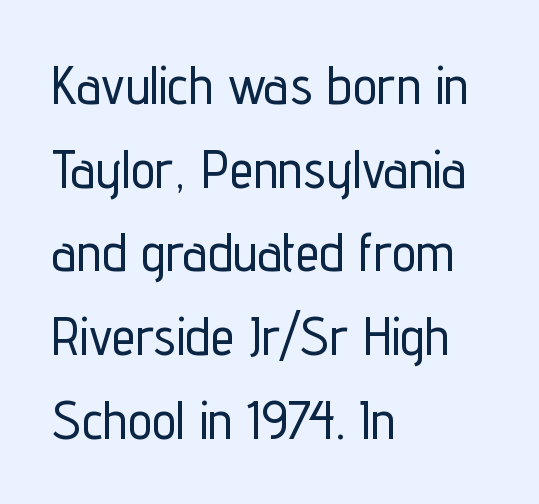
{"serif": "no", "italic": "no", "width": "condensed", "stroke_contrast": "low", "x_height": "medium", "monospaced": "no", "underline": "no", "align": "left", "line_spacing": "normal", "line_spacing_ratio": 1.55, "letter_spacing": "normal", "letter_spacing_em": 0.0, "glyph_px": 54}
